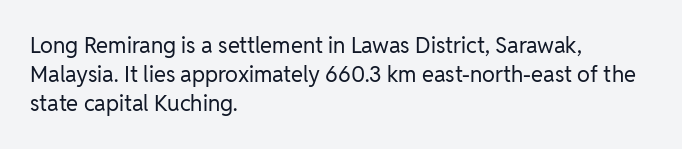
{"italic": "no", "bold": "no", "underline": "no", "align": "left", "line_spacing": "normal", "line_spacing_ratio": 1.32, "letter_spacing": "normal", "letter_spacing_em": 0.0, "glyph_px": 22}
